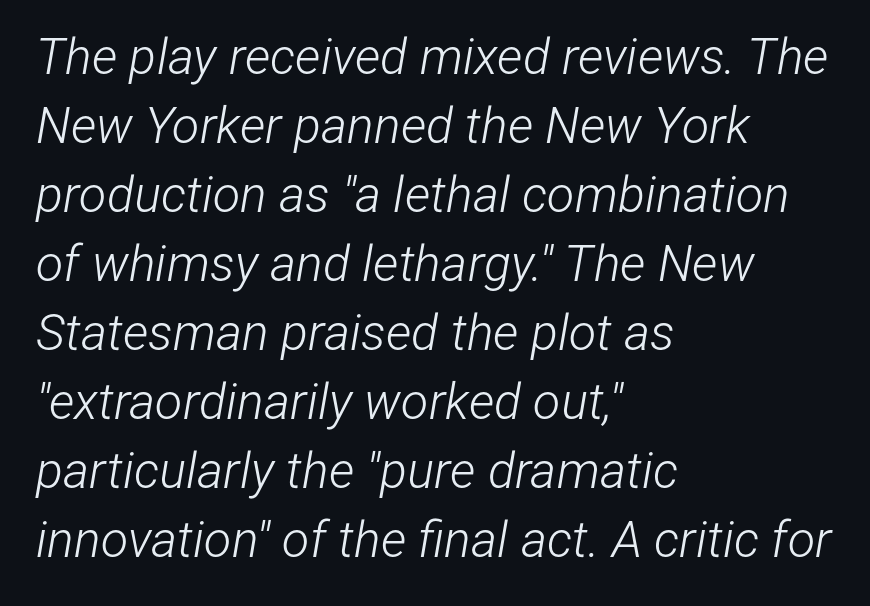
The line-height multiplier appears to be the usual default. How are the letters spaced? Ordinarily, with no added tracking. The lettering tilts uniformly, giving the passage an italic look. Line starts are locked; line ends wander. Type without underlining.
